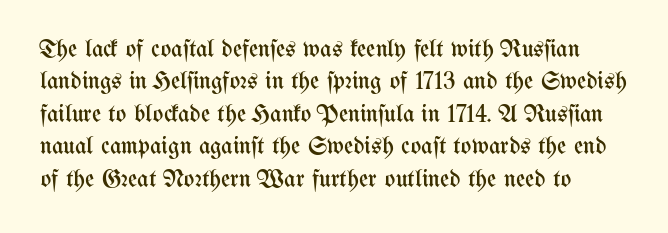
{"italic": "no", "bold": "no", "underline": "no", "line_spacing": "normal", "line_spacing_ratio": 1.3, "letter_spacing": "normal", "letter_spacing_em": 0.0, "glyph_px": 25}
